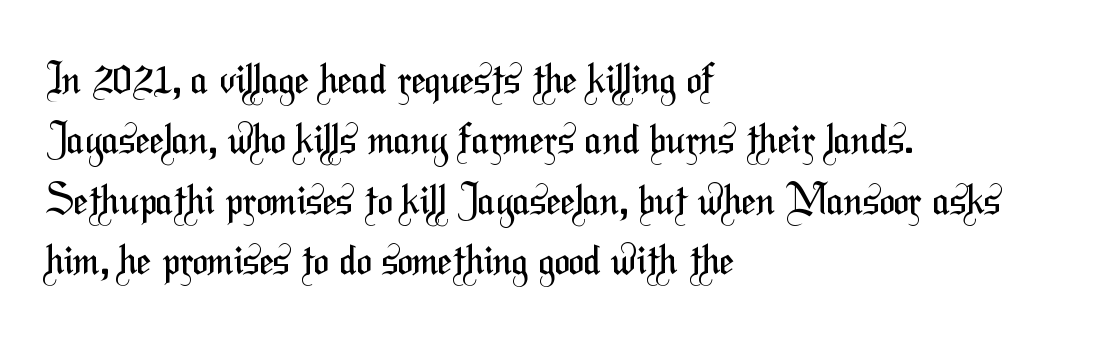
The image shows 41 px regular-weight, condensed sans-serif type; set left-aligned, normal line spacing (1.47x), normal letter spacing, not underlined; medium stroke contrast and a medium x-height.
